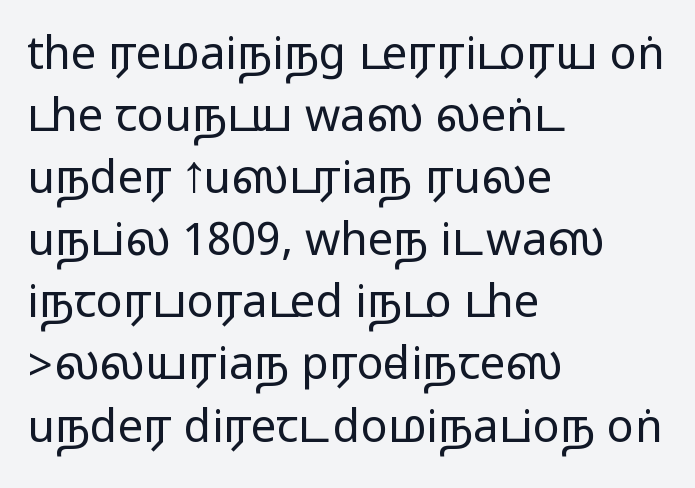
Q: Is the text italic (slanted)? A: No, it is upright.
Q: Is the typeface a serif or a sans-serif typeface? A: Sans-serif.
Q: Is the text underlined? A: No.
Q: How is the paragraph aligned? A: Left-aligned.
Q: Is the spacing between letters normal or unusually wide? A: Normal.
Q: Is the spacing between lines tight, normal or loose? A: Normal.
Q: Width (condensed, normal, or wide)? A: Wide.
Q: Stroke contrast? A: Medium.
Q: Monospaced? A: No.
